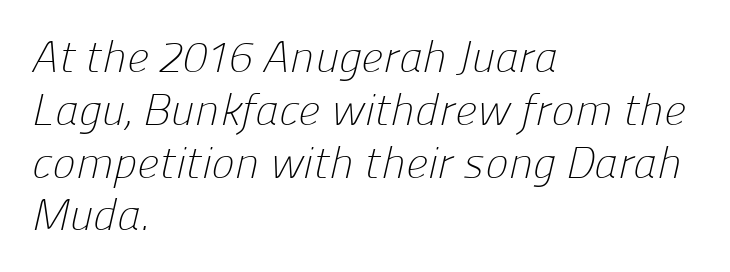
{"serif": "no", "bold": "no", "weight": "light", "width": "normal", "stroke_contrast": "low", "x_height": "medium", "monospaced": "no", "underline": "no", "align": "left", "line_spacing_ratio": 1.2, "letter_spacing": "normal", "letter_spacing_em": 0.0, "glyph_px": 44}
